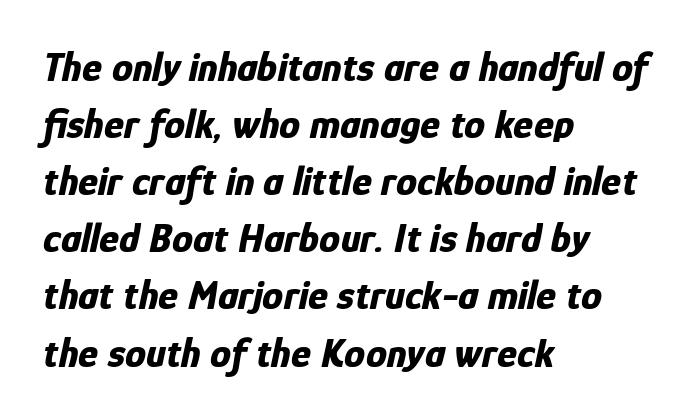
The image shows 42 px bold, condensed type, italic (leaning right); set left-aligned, normal line spacing (1.36x), normal letter spacing, not underlined; low stroke contrast and a medium x-height.
